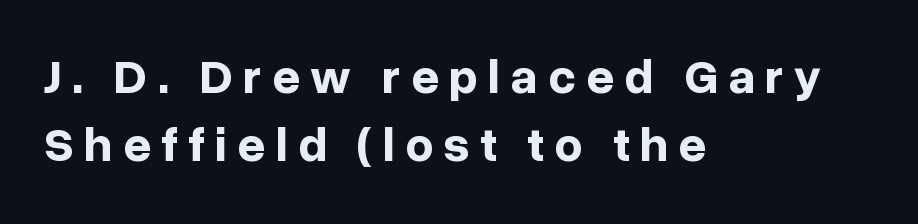
{"serif": "no", "italic": "no", "bold": "yes", "weight": "bold", "width": "normal", "stroke_contrast": "low", "x_height": "medium", "monospaced": "no", "underline": "no", "align": "left", "line_spacing": "normal", "line_spacing_ratio": 1.39, "letter_spacing": "wide", "letter_spacing_em": 0.21, "glyph_px": 49}
